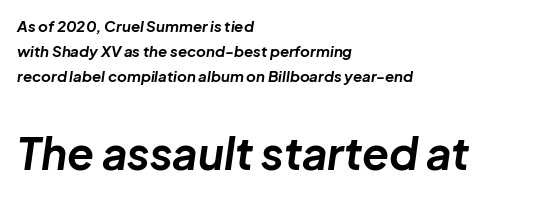
{"italic": "yes", "lean": "right", "slant_degrees": 8, "bold": "yes", "weight": "bold", "width": "normal", "stroke_contrast": "low", "x_height": "medium", "monospaced": "no", "underline": "no", "align": "left", "line_spacing": "normal", "line_spacing_ratio": 1.66, "letter_spacing": "normal", "letter_spacing_em": 0.0, "larger_block": "second", "size_ratio": 2.93, "glyph_px": 44}
